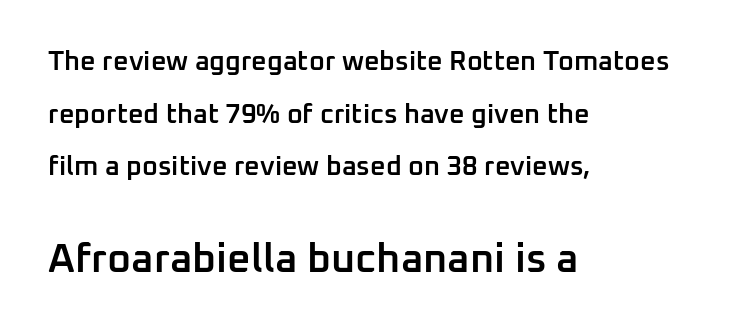
Q: Is the text bold? A: Semi-bold.
Q: Is the text italic (slanted)? A: No, it is upright.
Q: Is the typeface a serif or a sans-serif typeface? A: Sans-serif.
Q: Is the text underlined? A: No.
Q: How is the paragraph aligned? A: Left-aligned.
Q: Is the spacing between letters normal or unusually wide? A: Normal.
Q: Is the spacing between lines tight, normal or loose? A: Loose.
Q: Which block of text is set in a larger size, the first (top) or the second (bottom)? A: The second (bottom) one.
Q: Width (condensed, normal, or wide)? A: Normal.
Q: Stroke contrast? A: Low.
Q: x-height? A: Medium.
Q: Monospaced? A: No.
